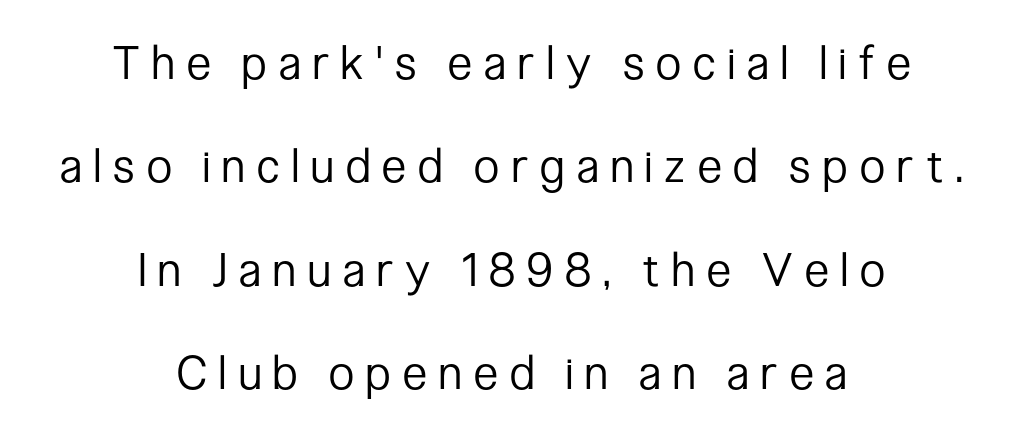
Q: Is the text bold? A: No.
Q: Is the text italic (slanted)? A: No, it is upright.
Q: Is the typeface a serif or a sans-serif typeface? A: Sans-serif.
Q: Is the text underlined? A: No.
Q: How is the paragraph aligned? A: Centered.
Q: Is the spacing between letters normal or unusually wide? A: Unusually wide.
Q: Is the spacing between lines tight, normal or loose? A: Loose.
Q: Width (condensed, normal, or wide)? A: Condensed.
Q: Stroke contrast? A: Low.
Q: x-height? A: Medium.
Q: Monospaced? A: No.
